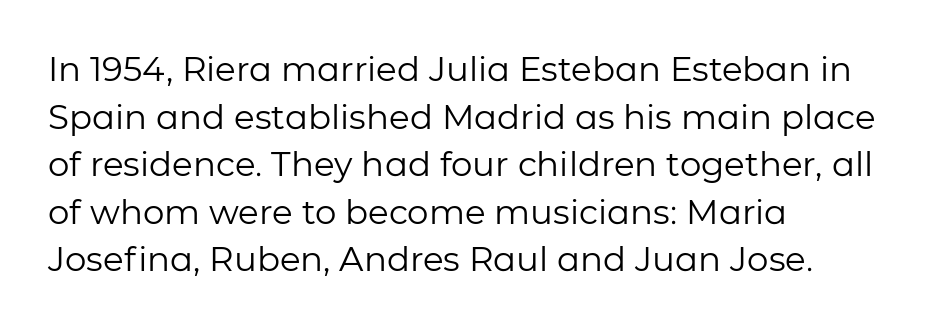
{"serif": "no", "italic": "no", "bold": "no", "weight": "regular", "width": "normal", "stroke_contrast": "low", "x_height": "medium", "monospaced": "no", "underline": "no", "align": "left", "line_spacing": "normal", "line_spacing_ratio": 1.4, "letter_spacing": "normal", "letter_spacing_em": 0.0, "glyph_px": 34}
